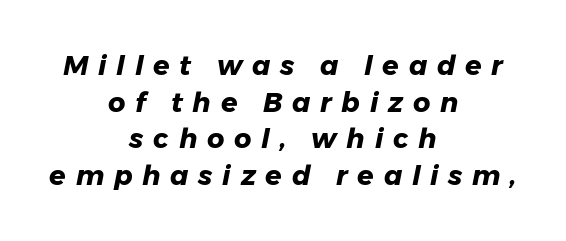
Q: Is the text bold? A: Yes.
Q: Is the text italic (slanted)? A: Yes, it leans right by about 11 degrees.
Q: Is the text underlined? A: No.
Q: How is the paragraph aligned? A: Centered.
Q: Is the spacing between letters normal or unusually wide? A: Unusually wide.
Q: Is the spacing between lines tight, normal or loose? A: Normal.
